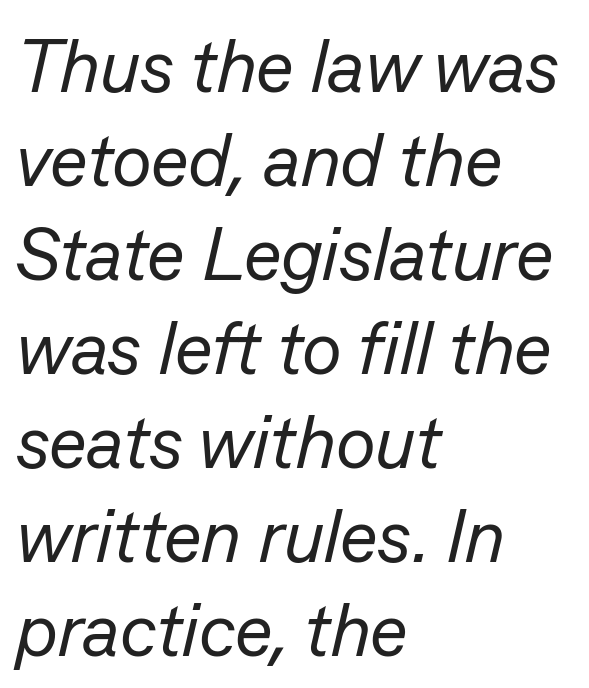
{"italic": "yes", "lean": "right", "slant_degrees": 13, "bold": "no", "weight": "regular", "width": "normal", "stroke_contrast": "low", "x_height": "medium", "monospaced": "no", "underline": "no", "align": "left", "line_spacing": "normal", "line_spacing_ratio": 1.27, "letter_spacing": "normal", "letter_spacing_em": 0.0, "glyph_px": 74}
